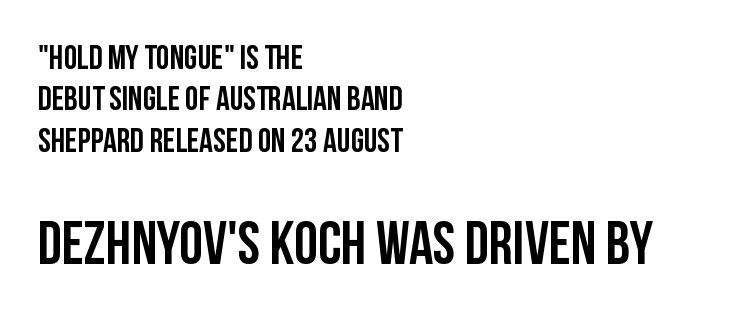
The image shows 60 px semibold, condensed sans-serif type, upright; set left-aligned, line spacing 1.22x, normal letter spacing, not underlined; the second (bottom) block is 1.76x larger; low stroke contrast and a large x-height.
